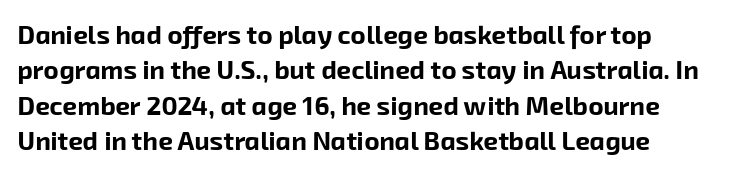
Beneath every word, the page is bare. As a designer I'd log this as weight 700, bold. These lines sit exactly where default settings would place them. There is no visible air inserted between adjacent glyphs.
